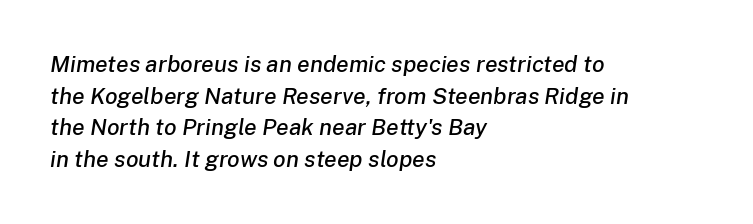
The passage shown is not underscored anywhere. Visually the block forms a straight wall on the left and a jagged coastline on the right. What's the leading like? Ordinary, nothing unusual. If you drew a line through each stem, it would be angled.
